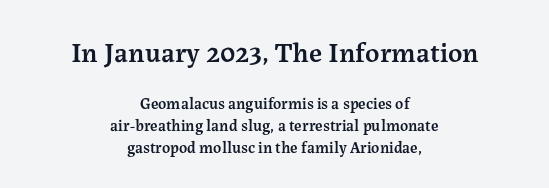
Each new line begins a customary step beneath the previous one. The letters advance in unequal steps, a hallmark of proportional type. The letters carry serifs — small finishing strokes at the ends of their stems. The letters in the upper block stand taller than those in the block below. The letters stand straight up with perfectly vertical stems.
